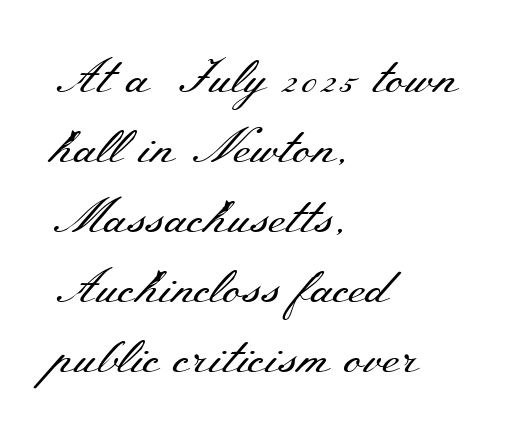
The image shows 48 px regular-weight, wide serif type; set left-aligned, normal line spacing (1.46x), normal letter spacing, not underlined; medium stroke contrast and a small x-height.
